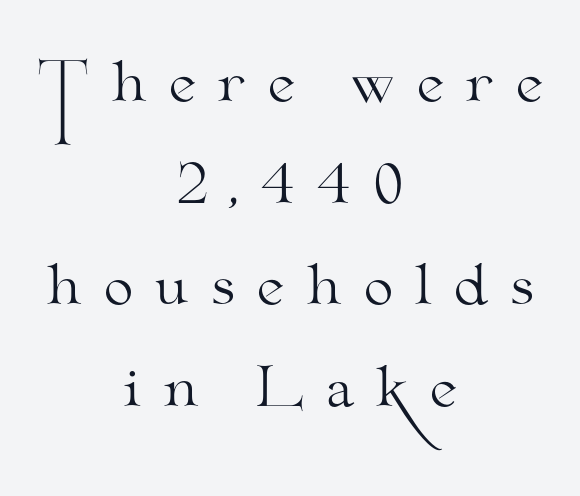
Q: Is the text bold? A: No.
Q: Is the text italic (slanted)? A: No, it is upright.
Q: Is the typeface a serif or a sans-serif typeface? A: Serif.
Q: Is the text underlined? A: No.
Q: How is the paragraph aligned? A: Centered.
Q: Is the spacing between letters normal or unusually wide? A: Unusually wide.
Q: Width (condensed, normal, or wide)? A: Wide.
Q: Stroke contrast? A: Medium.
Q: x-height? A: Small.
Q: Monospaced? A: No.
